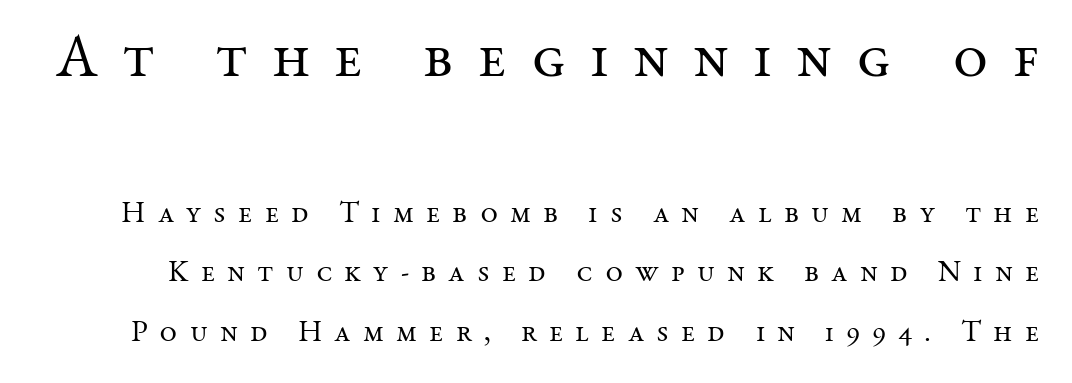
The image shows 60 px regular-weight serif type, upright; set loose line spacing (1.98x), unusually wide letter spacing (+0.4 em), not underlined; the first (top) block is 2.0x larger; medium stroke contrast and a medium x-height.
